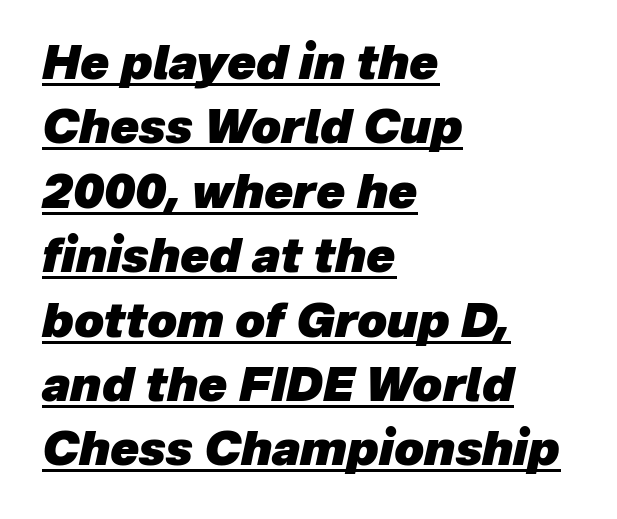
Proportional: the letters do not fall into vertical columns. The passage is arranged the way most books set body copy — flush left. There's an unmistakable incline to the writing here. The type is set solid horizontally, with unmodified tracking. Leading: standard.
